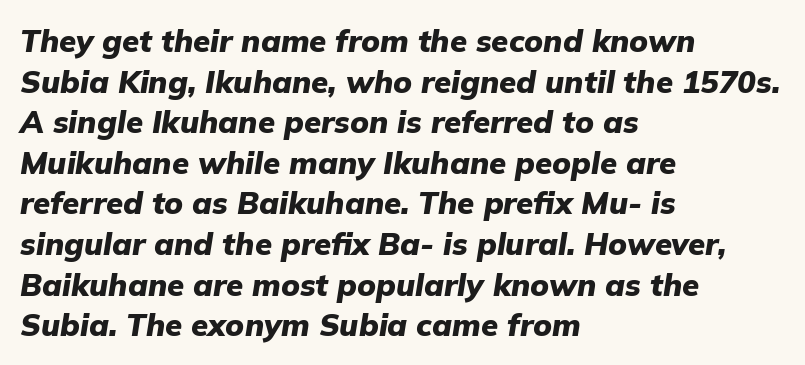
The image shows 31 px heavy type, italic (leaning right); set left-aligned, normal line spacing (1.31x), normal letter spacing, not underlined; low stroke contrast and a medium x-height.
